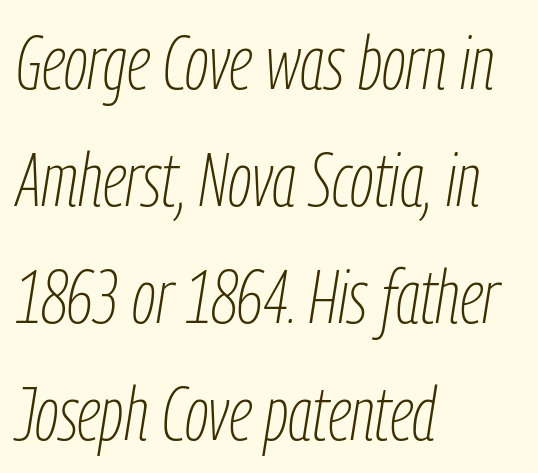
The image shows 75 px thin, condensed type, italic (leaning right); set left-aligned, normal line spacing (1.56x), normal letter spacing, not underlined; low stroke contrast and a medium x-height.
